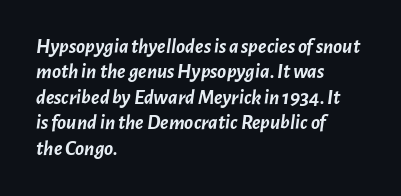
The image shows 21 px bold type, italic (leaning right); set left-aligned, line spacing 1.21x, normal letter spacing, not underlined.
